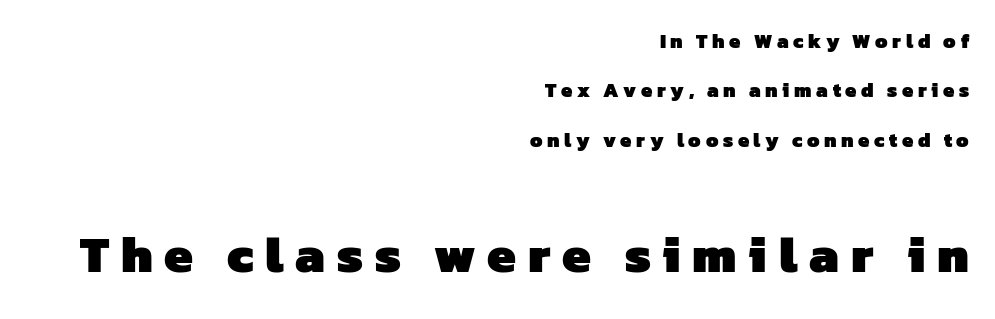
The image shows 51 px heavy sans-serif type; set right-aligned, loose line spacing (2.47x), unusually wide letter spacing (+0.23 em), not underlined; the second (bottom) block is 2.55x larger; low stroke contrast and a medium x-height.
